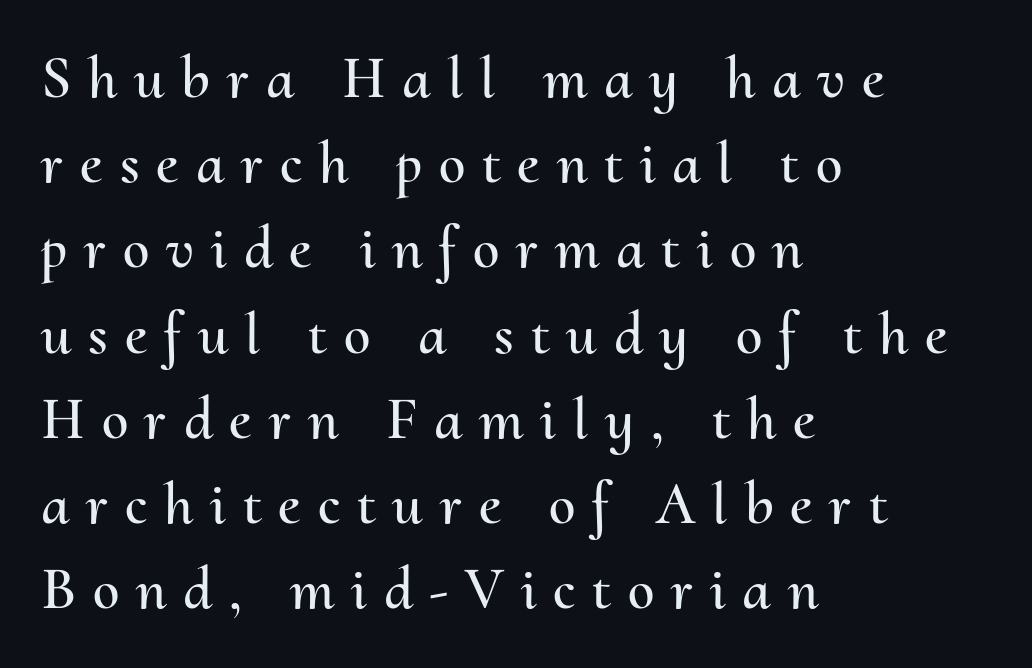
This rendering features lettering with no underline. The lettering holds an erect, upright posture throughout. Is this a fixed-width face? No — the glyphs have proportional, varying widths. This block has exactly the height ordinary leading produces. These lines have a slow, spaced-out rhythm from letter to letter. The text block is weighted toward the left margin, trailing off unevenly rightward.
